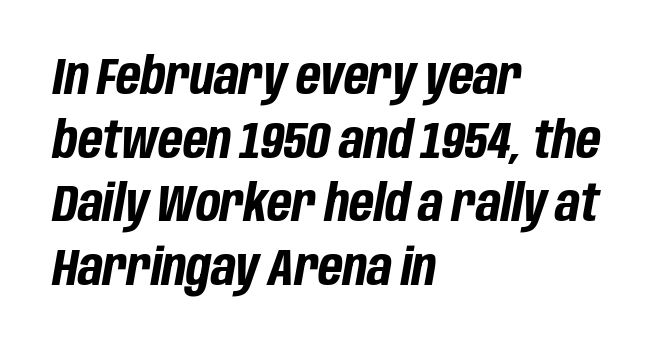
{"italic": "yes", "lean": "right", "slant_degrees": 10, "bold": "yes", "weight": "bold", "width": "condensed", "stroke_contrast": "low", "x_height": "large", "monospaced": "no", "underline": "no", "align": "left", "line_spacing": "normal", "line_spacing_ratio": 1.25, "letter_spacing": "normal", "letter_spacing_em": 0.0, "glyph_px": 51}
